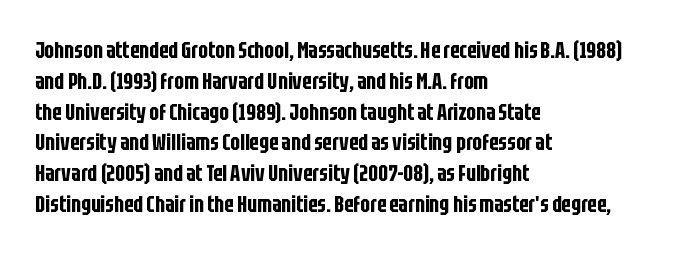
The glyphs are unaccompanied by any horizontal stroke below them. Quick note: not italic, upright. Each word holds together tightly as a unit, with standard inter-letter gaps. The paragraph shown leans on its left margin. Does the leading feel generous? No, just average.
